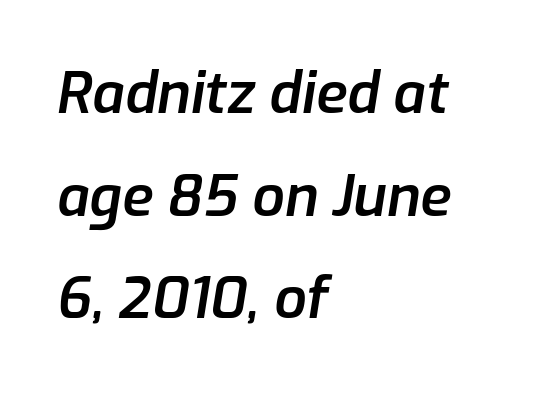
{"italic": "yes", "lean": "right", "slant_degrees": 9, "bold": "semi", "weight": "semibold", "width": "normal", "stroke_contrast": "low", "x_height": "medium", "monospaced": "no", "underline": "no", "align": "left", "line_spacing_ratio": 1.8, "letter_spacing": "normal", "letter_spacing_em": 0.0, "glyph_px": 57}
